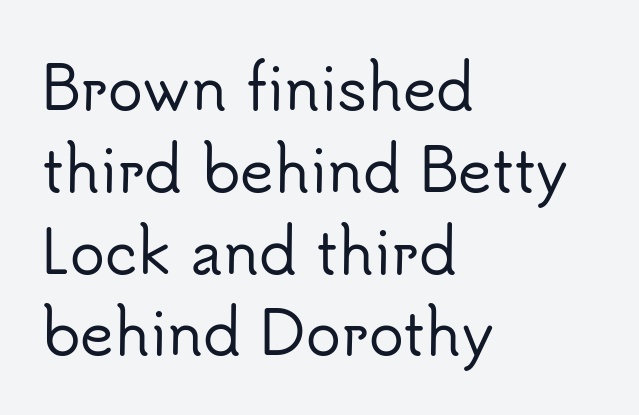
Q: Is the text italic (slanted)? A: No, it is upright.
Q: Is the typeface a serif or a sans-serif typeface? A: Sans-serif.
Q: Is the text underlined? A: No.
Q: How is the paragraph aligned? A: Left-aligned.
Q: Is the spacing between letters normal or unusually wide? A: Normal.
Q: Is the spacing between lines tight, normal or loose? A: Normal.
Q: Width (condensed, normal, or wide)? A: Normal.
Q: Stroke contrast? A: Low.
Q: x-height? A: Small.
Q: Monospaced? A: No.
